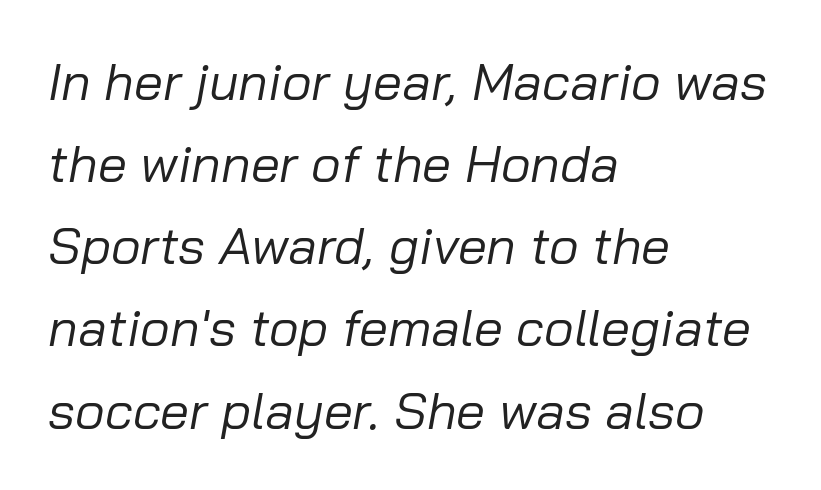
Q: Is the text bold? A: No.
Q: Is the text italic (slanted)? A: Yes, it leans right by about 10 degrees.
Q: Is the text underlined? A: No.
Q: How is the paragraph aligned? A: Left-aligned.
Q: Is the spacing between letters normal or unusually wide? A: Normal.
Q: Is the spacing between lines tight, normal or loose? A: Normal.
Q: Width (condensed, normal, or wide)? A: Normal.
Q: Stroke contrast? A: Low.
Q: x-height? A: Medium.
Q: Monospaced? A: No.
